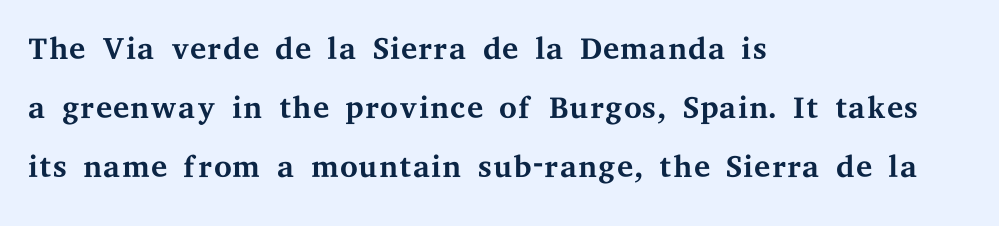
{"serif": "yes", "italic": "no", "bold": "no", "weight": "regular", "width": "wide", "stroke_contrast": "medium", "x_height": "medium", "monospaced": "no", "underline": "no", "align": "left", "line_spacing": "normal", "line_spacing_ratio": 1.28, "letter_spacing": "normal", "letter_spacing_em": 0.0, "glyph_px": 46}
